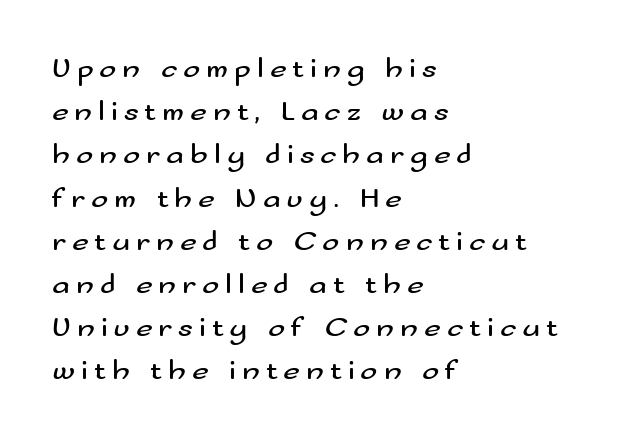
Do the characters align in a grid? No, the font is proportional. The letters look calm and open, with moderate or lighter stems. Words float on clear page, feet unadorned. Notice how the stems are strictly vertical — no italics here. Spacing between characters has been opened up far beyond the box default. Regular leading.
